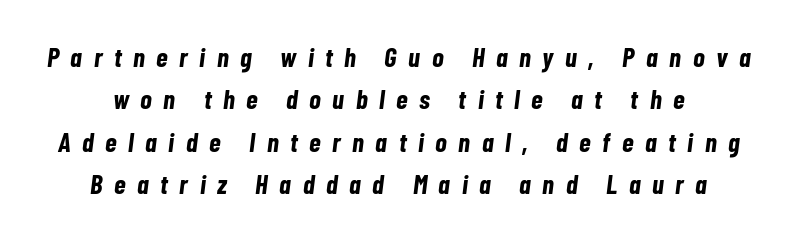
Clear beneath every line of the passage. Normally led — the rows are evenly, conventionally spaced. The text carries the slant typical of an italic or oblique font. Is the type bold? Yes — the strokes are clearly thick and heavy. Observe the wide spacing: letters keep a clear distance from each other.
